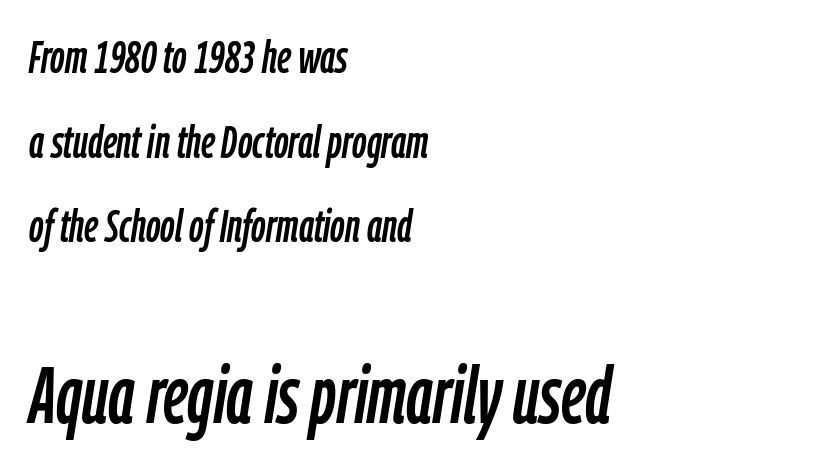
The image shows 79 px condensed type, italic (leaning right); set left-aligned, line spacing 1.88x, normal letter spacing, not underlined; the second (bottom) block is 1.76x larger; low stroke contrast and a medium x-height.
